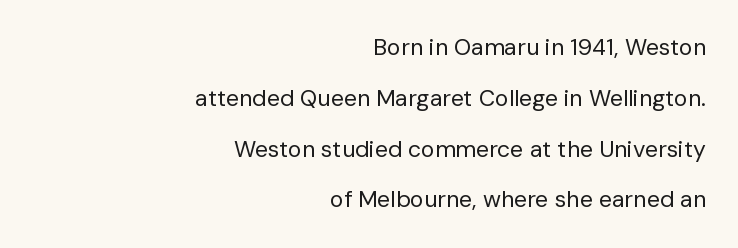
The image shows 23 px text type, upright; set right-aligned, loose line spacing (2.21x), normal letter spacing, not underlined.
